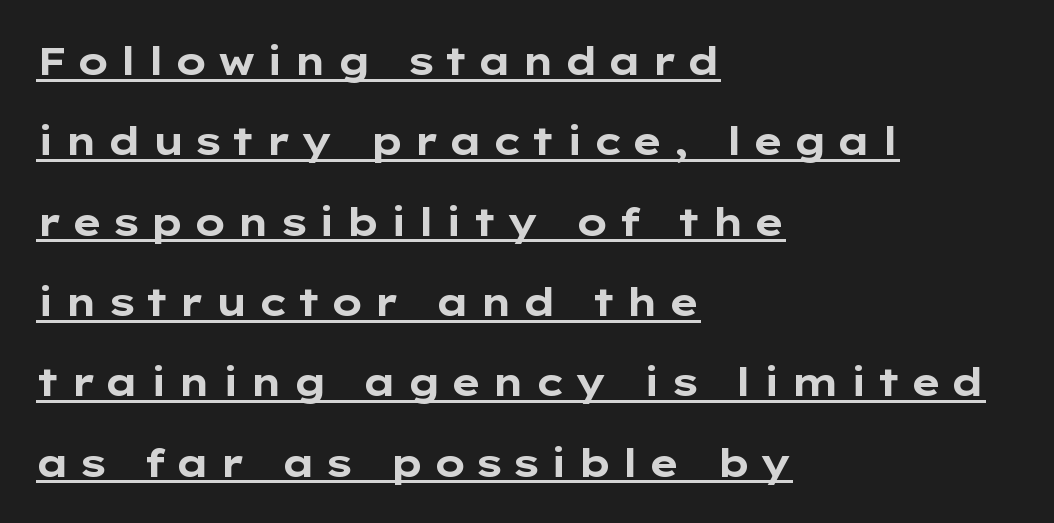
If you drew a line through each stem, it would be perfectly vertical. The letters are spread apart with noticeably loose tracking. A student would call this left alignment; a typographer would say flush left, rag right. Underlined type. Proportional: the letters do not fall into vertical columns. Regarding serifs, this sample does without them.
